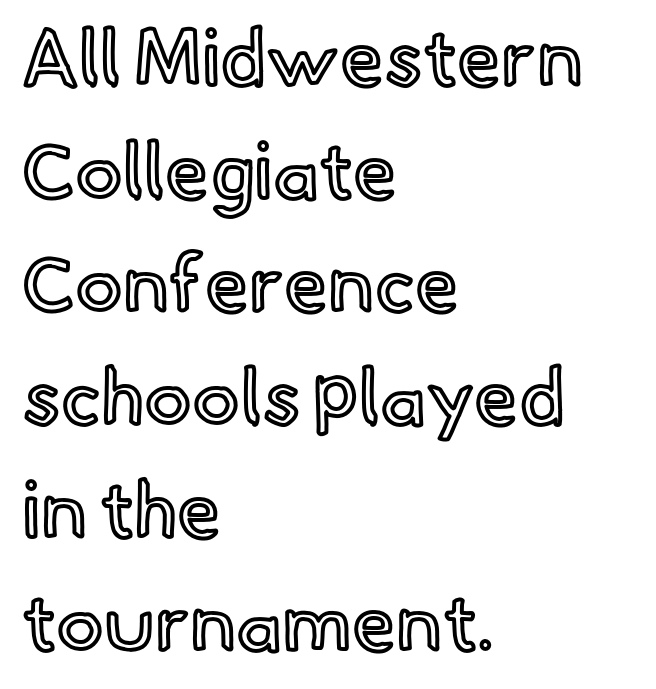
{"italic": "no", "width": "normal", "x_height": "small", "monospaced": "no", "underline": "no", "align": "left", "line_spacing": "normal", "line_spacing_ratio": 1.43, "letter_spacing": "normal", "letter_spacing_em": 0.0, "glyph_px": 79}
